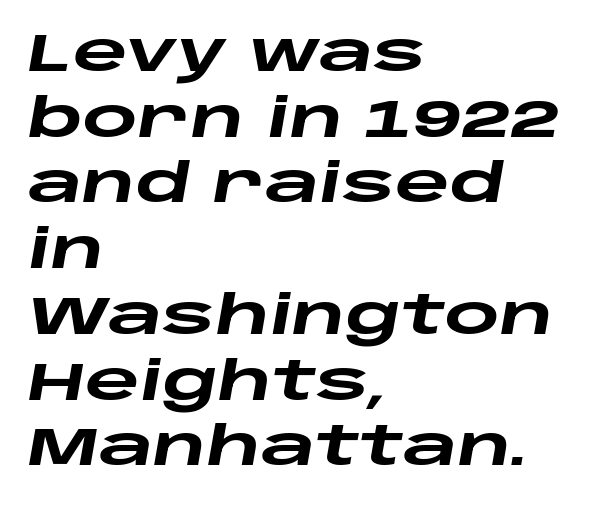
{"italic": "yes", "lean": "right", "slant_degrees": 10, "bold": "yes", "weight": "heavy", "width": "wide", "stroke_contrast": "low", "x_height": "large", "monospaced": "no", "underline": "no", "align": "left", "line_spacing_ratio": 1.24, "letter_spacing": "normal", "letter_spacing_em": 0.0, "glyph_px": 53}
